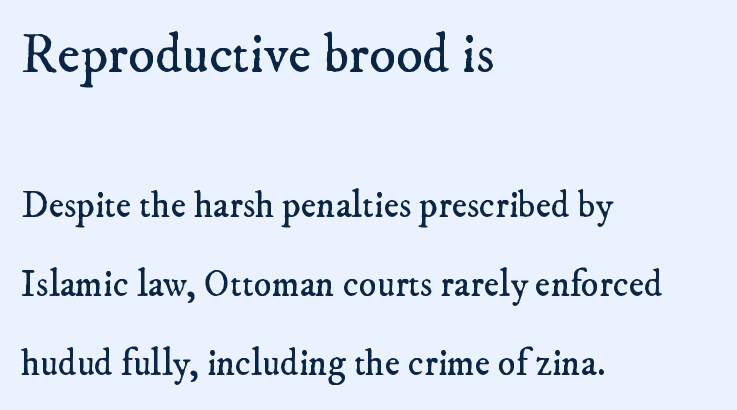
Q: Is the text bold? A: No.
Q: Is the typeface a serif or a sans-serif typeface? A: Serif.
Q: Is the text underlined? A: No.
Q: How is the paragraph aligned? A: Left-aligned.
Q: Is the spacing between letters normal or unusually wide? A: Normal.
Q: Is the spacing between lines tight, normal or loose? A: Loose.
Q: Which block of text is set in a larger size, the first (top) or the second (bottom)? A: The first (top) one.
Q: Width (condensed, normal, or wide)? A: Normal.
Q: Stroke contrast? A: Low.
Q: x-height? A: Small.
Q: Monospaced? A: No.
